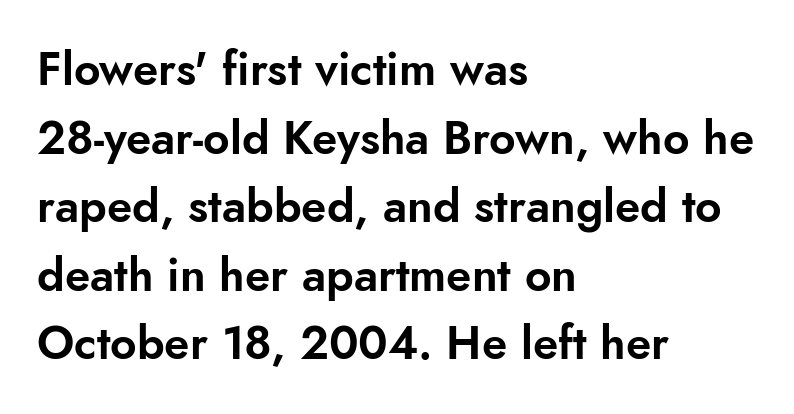
{"serif": "no", "italic": "no", "width": "normal", "stroke_contrast": "low", "x_height": "small", "monospaced": "no", "underline": "no", "align": "left", "line_spacing": "normal", "line_spacing_ratio": 1.49, "letter_spacing": "normal", "letter_spacing_em": 0.0, "glyph_px": 46}
